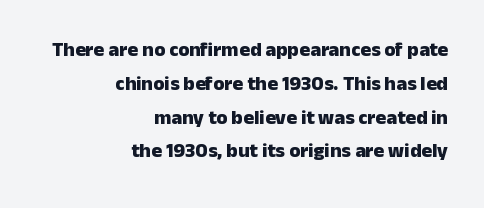
Q: Is the text bold? A: Yes.
Q: Is the text italic (slanted)? A: No, it is upright.
Q: Is the text underlined? A: No.
Q: How is the paragraph aligned? A: Right-aligned.
Q: Is the spacing between letters normal or unusually wide? A: Normal.
Q: Is the spacing between lines tight, normal or loose? A: Normal.
